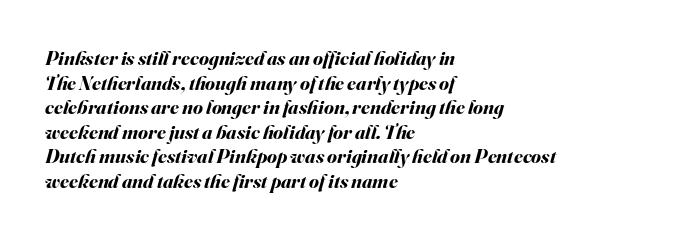
The typesetting leans heavy: a genuine bold. Beneath every word, the page is bare. What stands out about the letter spacing? Nothing — it is the standard amount. The lettering tilts uniformly, giving the passage an italic look.
